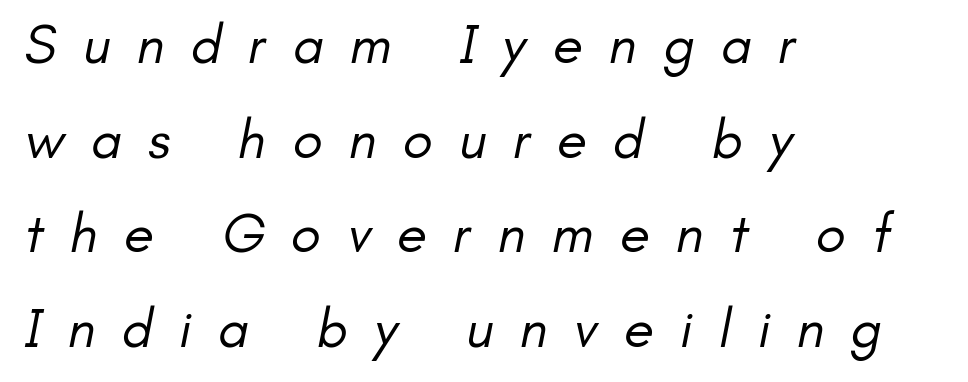
Q: Is the text bold? A: No.
Q: Is the typeface a serif or a sans-serif typeface? A: Sans-serif.
Q: Is the text underlined? A: No.
Q: How is the paragraph aligned? A: Left-aligned.
Q: Is the spacing between letters normal or unusually wide? A: Unusually wide.
Q: Width (condensed, normal, or wide)? A: Normal.
Q: Stroke contrast? A: Low.
Q: x-height? A: Small.
Q: Monospaced? A: No.
